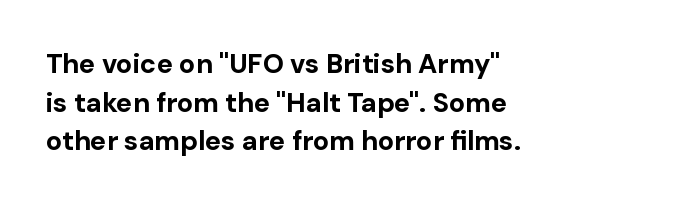
{"italic": "no", "bold": "yes", "underline": "no", "align": "left", "line_spacing": "normal", "line_spacing_ratio": 1.43, "letter_spacing": "normal", "letter_spacing_em": 0.0, "glyph_px": 27}
